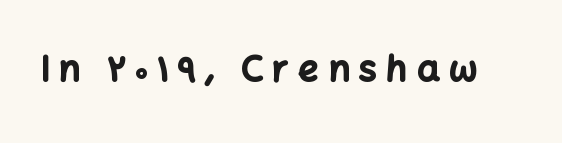
Q: Is the text bold? A: Yes.
Q: Is the text italic (slanted)? A: No, it is upright.
Q: Is the typeface a serif or a sans-serif typeface? A: Sans-serif.
Q: Is the text underlined? A: No.
Q: Is the spacing between letters normal or unusually wide? A: Unusually wide.
Q: Width (condensed, normal, or wide)? A: Normal.
Q: Stroke contrast? A: Low.
Q: x-height? A: Medium.
Q: Monospaced? A: No.
